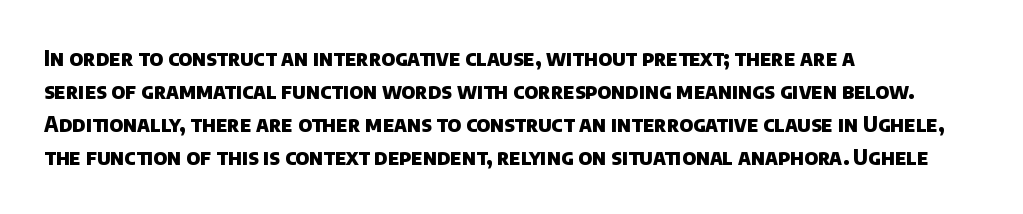
{"bold": "yes", "underline": "no", "align": "left", "line_spacing": "normal", "line_spacing_ratio": 1.57, "letter_spacing": "normal", "letter_spacing_em": 0.0, "glyph_px": 21}
